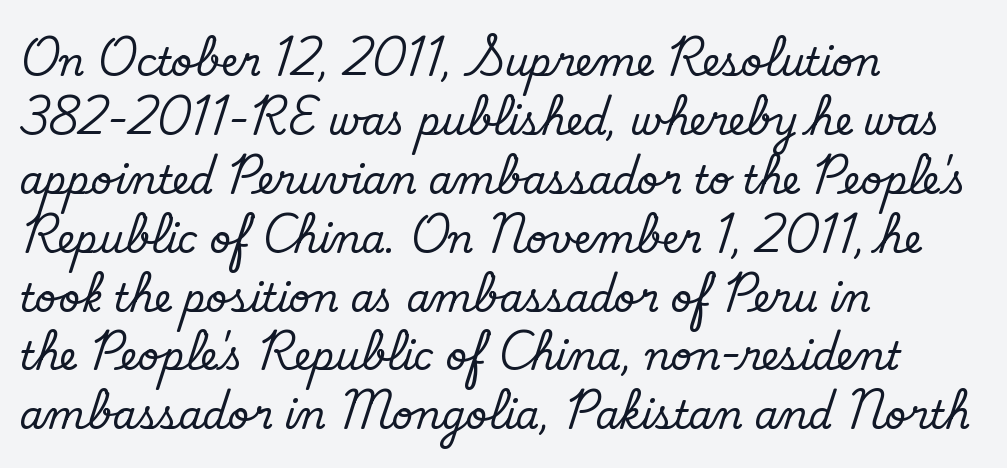
Q: Is the text bold? A: No.
Q: Is the typeface a serif or a sans-serif typeface? A: Sans-serif.
Q: Is the text underlined? A: No.
Q: How is the paragraph aligned? A: Left-aligned.
Q: Is the spacing between letters normal or unusually wide? A: Normal.
Q: Is the spacing between lines tight, normal or loose? A: Normal.
Q: Width (condensed, normal, or wide)? A: Normal.
Q: Stroke contrast? A: Low.
Q: x-height? A: Small.
Q: Monospaced? A: No.
